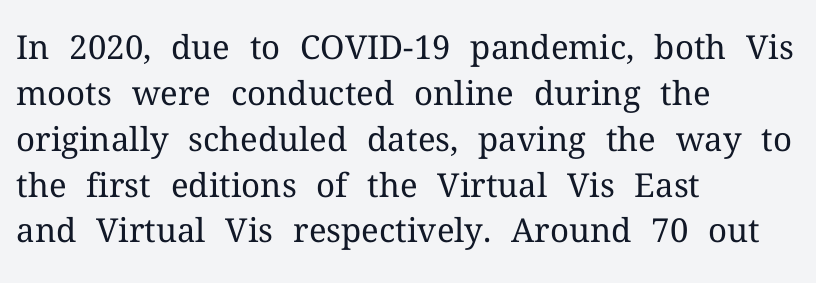
{"serif": "yes", "italic": "no", "bold": "no", "weight": "regular", "width": "normal", "stroke_contrast": "medium", "x_height": "medium", "monospaced": "no", "underline": "no", "align": "left", "line_spacing": "normal", "line_spacing_ratio": 1.39, "letter_spacing": "normal", "letter_spacing_em": 0.0, "glyph_px": 33}
